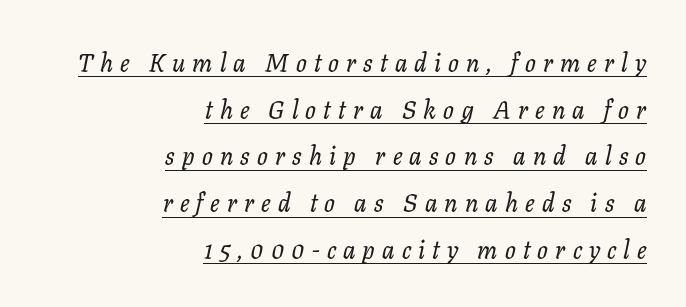
A rule runs beneath these lines of type. One-word summary of the alignment: right. Glyph-to-glyph distance is far greater than everyday printed text. The passage shown leans; its letterforms are oblique.
